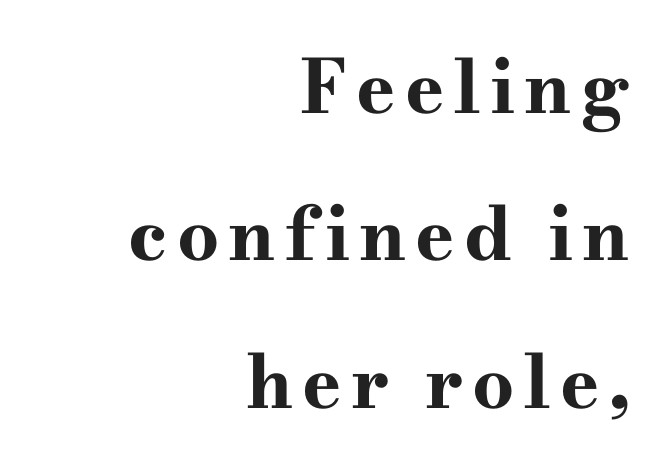
You could fit nearly another row in the gap between these rows. Set as a true bold cut, around the 700 mark. You can tell it's not italic because the verticals are truly vertical. Varying glyph widths throughout — classic text-font behaviour. What kind of face is this? One with serifs. Descender tails drop into unmarked territory.
